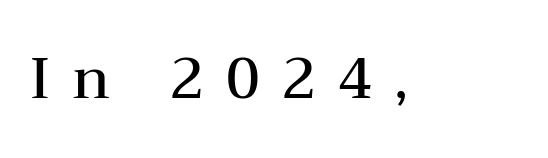
These lines were composed using upright roman letters. The glyphs are unaccompanied by any horizontal stroke below them. Its strokes are somewhat broadened, the hallmark of semibold type. The passage shown has open, widely tracked lettering throughout. Varying glyph widths throughout — classic text-font behaviour.
